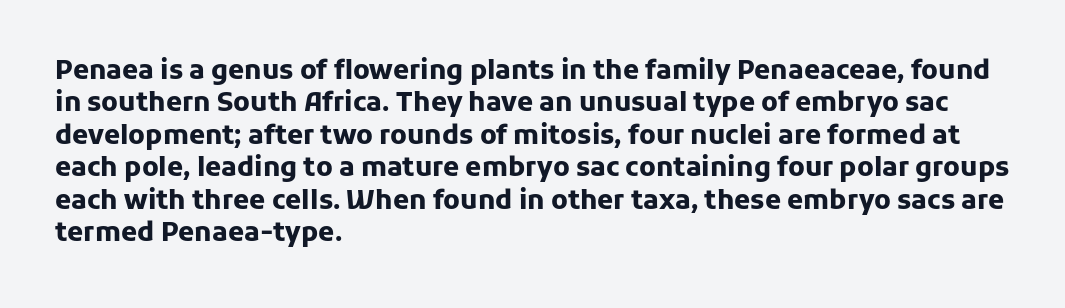
Interline gaps are of average width in this sample. Words float on clear page, feet unadorned. Weight check: bold — yes, fully. These lines were composed using upright roman letters.
